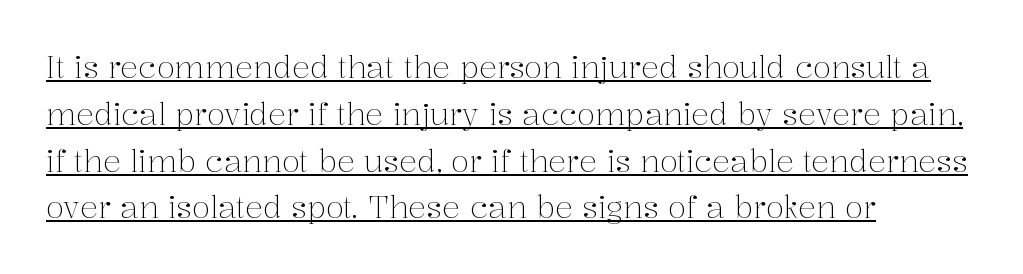
Q: Is the text bold? A: No.
Q: Is the text italic (slanted)? A: No, it is upright.
Q: Is the typeface a serif or a sans-serif typeface? A: Serif.
Q: Is the text underlined? A: Yes.
Q: How is the paragraph aligned? A: Left-aligned.
Q: Is the spacing between letters normal or unusually wide? A: Normal.
Q: Is the spacing between lines tight, normal or loose? A: Normal.
Q: Width (condensed, normal, or wide)? A: Normal.
Q: Stroke contrast? A: Medium.
Q: x-height? A: Medium.
Q: Monospaced? A: No.
